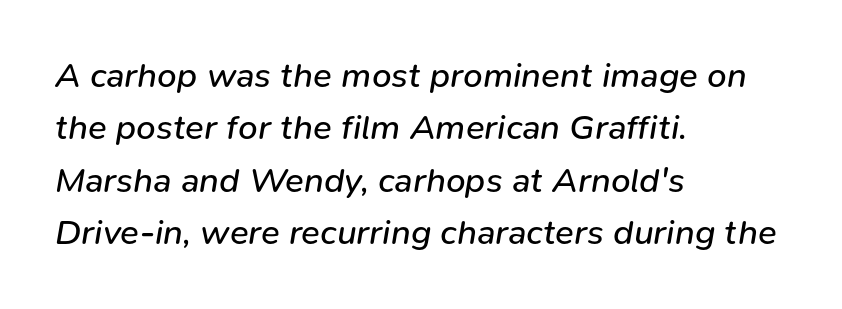
Q: Is the text bold? A: No.
Q: Is the text italic (slanted)? A: Yes, it leans right by about 9 degrees.
Q: Is the text underlined? A: No.
Q: How is the paragraph aligned? A: Left-aligned.
Q: Is the spacing between letters normal or unusually wide? A: Normal.
Q: Is the spacing between lines tight, normal or loose? A: Normal.
Q: Width (condensed, normal, or wide)? A: Normal.
Q: Stroke contrast? A: Low.
Q: x-height? A: Medium.
Q: Monospaced? A: No.
